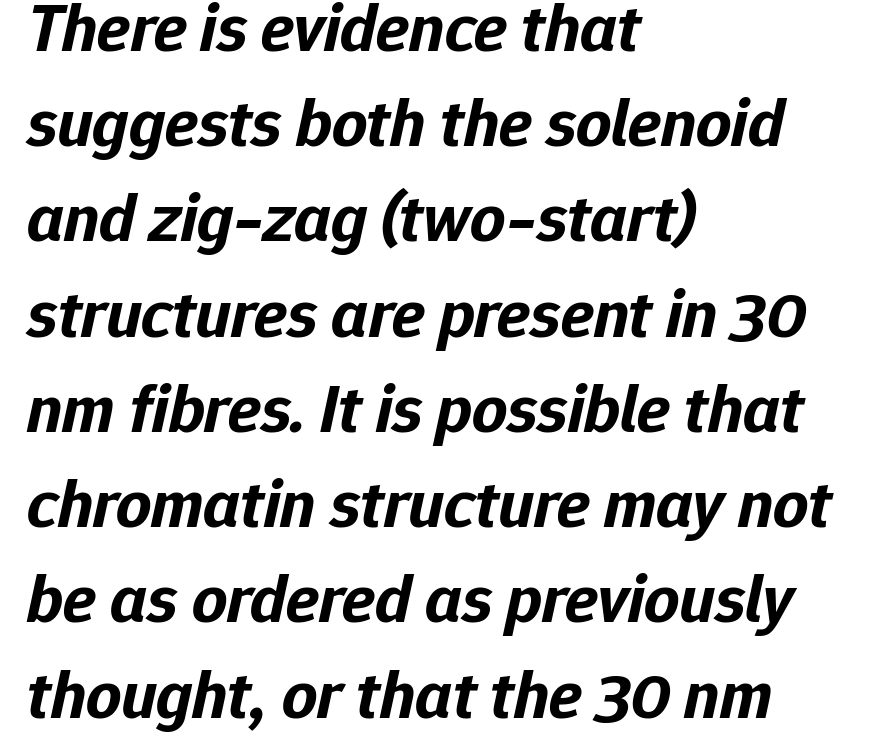
The image shows 69 px bold type, italic (leaning right); set left-aligned, normal line spacing (1.38x), normal letter spacing, not underlined; low stroke contrast and a medium x-height.
